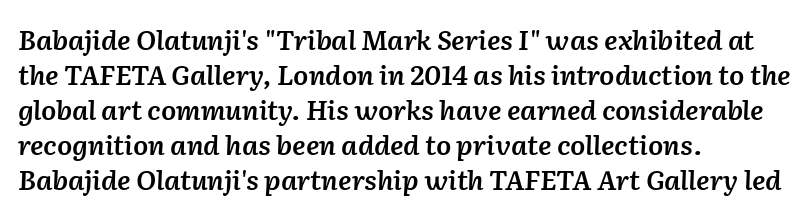
Q: Is the text bold? A: Semi-bold.
Q: Is the text italic (slanted)? A: Yes, it leans right by about 2 degrees.
Q: Is the text underlined? A: No.
Q: How is the paragraph aligned? A: Left-aligned.
Q: Is the spacing between letters normal or unusually wide? A: Normal.
Q: Is the spacing between lines tight, normal or loose? A: Normal.
